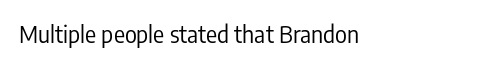
Q: Is the text bold? A: No.
Q: Is the text italic (slanted)? A: No, it is upright.
Q: Is the text underlined? A: No.
Q: Is the spacing between letters normal or unusually wide? A: Normal.
